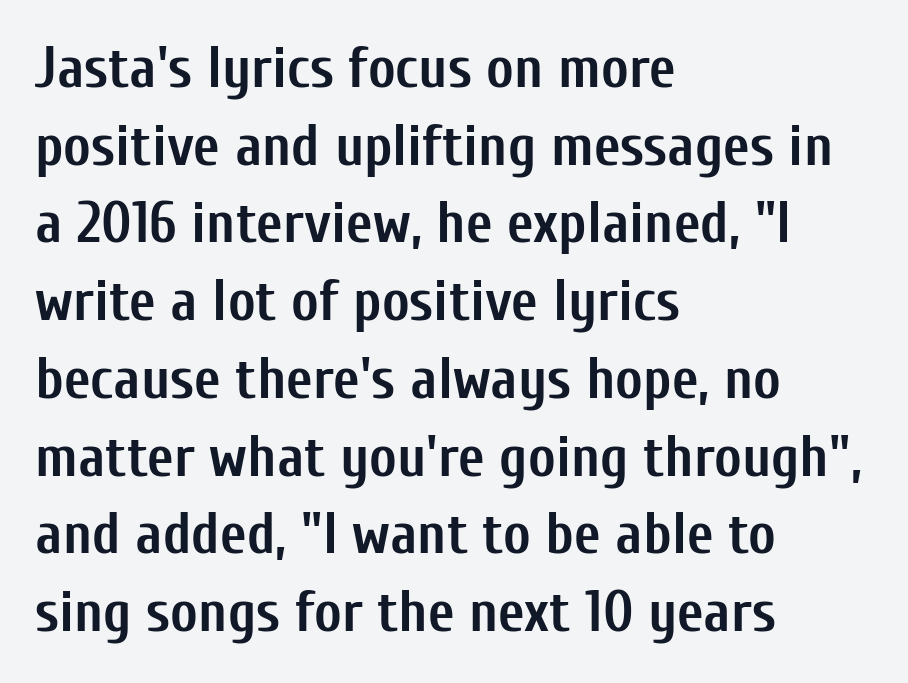
The image shows 58 px semibold, condensed sans-serif type, upright; set left-aligned, normal line spacing (1.34x), normal letter spacing, not underlined; low stroke contrast and a medium x-height.
